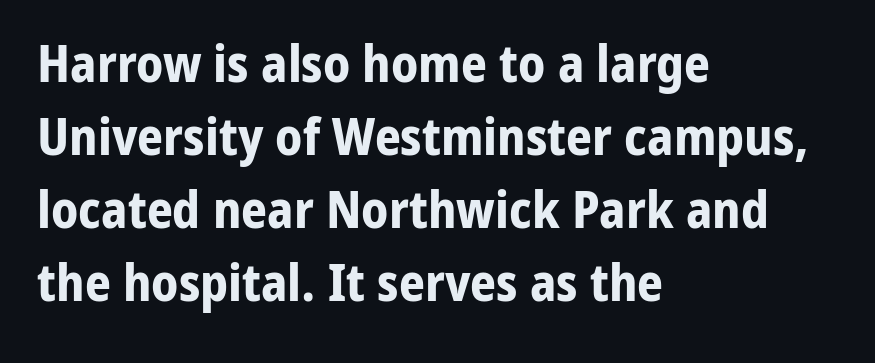
The rag falls on the right side of this text block. Posture: vertical. Honestly, the row spacing looks completely unremarkable. What kind of face is this? One without serifs — a sans. This sample uses plain, unmodified letter spacing.
